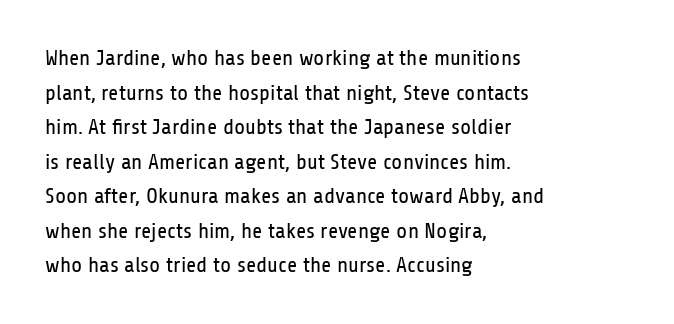
The image shows 22 px text type, upright; set left-aligned, normal line spacing (1.57x), normal letter spacing, not underlined.
